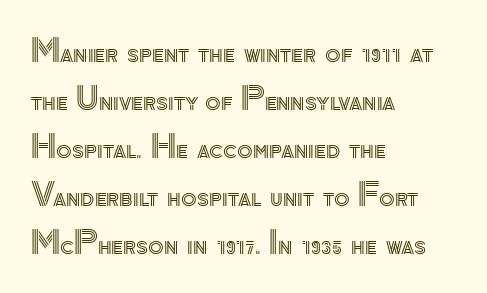
The image shows 32 px text type, upright; set left-aligned, normal line spacing (1.5x), normal letter spacing, not underlined; a small x-height.
